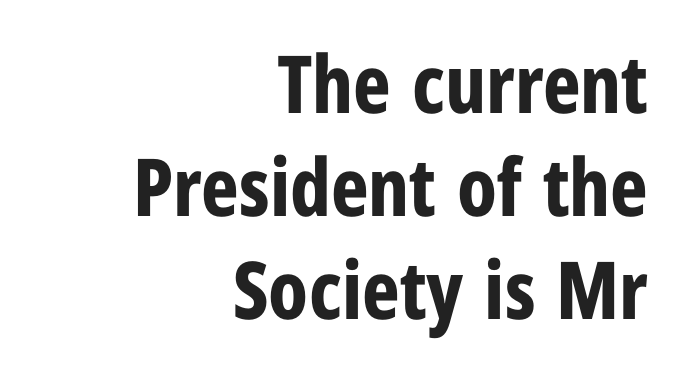
The letters stand straight up with perfectly vertical stems. The letters carry no serifs — their stems end cleanly without finishing strokes. Plenty of ink on the page — the face is bold. Caption: multi-line text, flush right, ragged left. The space between consecutive lines is moderate.
